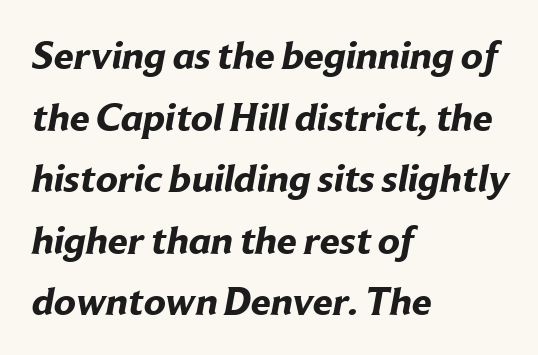
Q: Is the text bold? A: Yes.
Q: Is the typeface a serif or a sans-serif typeface? A: Sans-serif.
Q: Is the text underlined? A: No.
Q: How is the paragraph aligned? A: Left-aligned.
Q: Is the spacing between letters normal or unusually wide? A: Normal.
Q: Is the spacing between lines tight, normal or loose? A: Normal.
Q: Width (condensed, normal, or wide)? A: Normal.
Q: Stroke contrast? A: Low.
Q: x-height? A: Medium.
Q: Monospaced? A: No.
